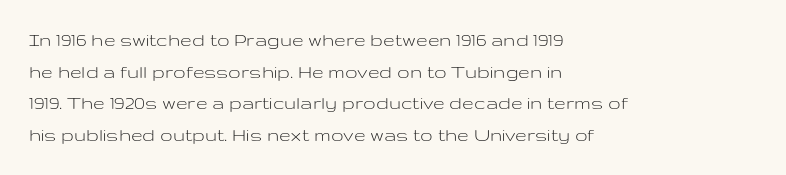
{"italic": "no", "bold": "no", "underline": "no", "align": "left", "line_spacing": "normal", "line_spacing_ratio": 1.51, "letter_spacing": "normal", "letter_spacing_em": 0.0, "glyph_px": 21}
